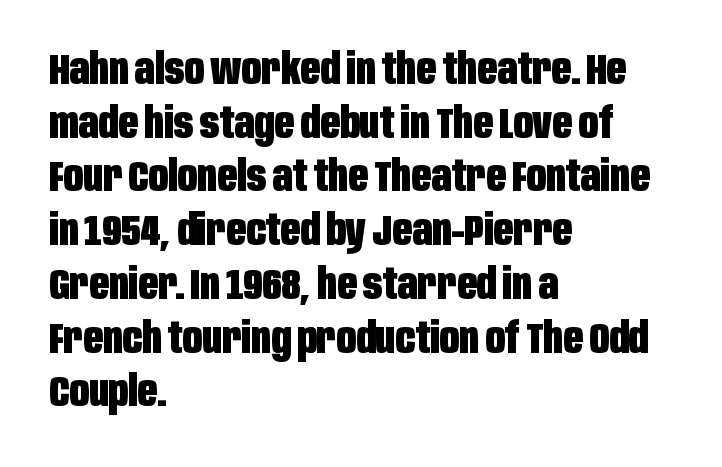
{"serif": "no", "italic": "no", "bold": "yes", "weight": "heavy", "width": "condensed", "stroke_contrast": "low", "x_height": "large", "monospaced": "no", "underline": "no", "align": "left", "line_spacing": "normal", "line_spacing_ratio": 1.25, "letter_spacing": "normal", "letter_spacing_em": 0.0, "glyph_px": 43}
